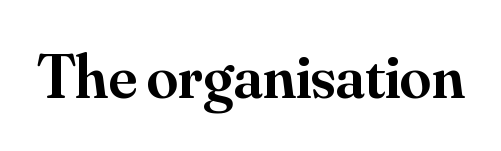
The image shows 63 px semibold serif type, upright; set normal letter spacing, not underlined; medium stroke contrast and a small x-height.
